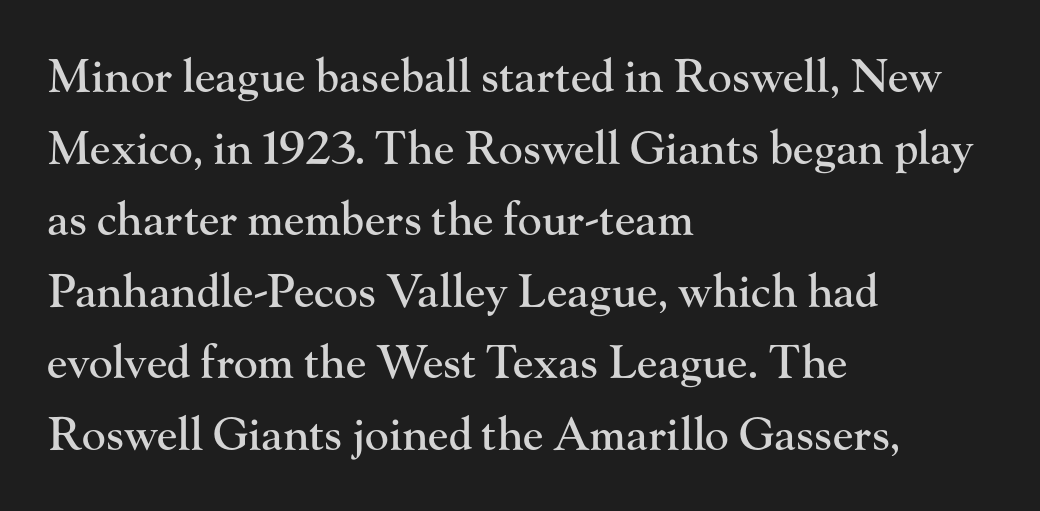
The image shows 45 px serif type, upright; set left-aligned, normal line spacing (1.59x), normal letter spacing, not underlined; high stroke contrast and a small x-height.
